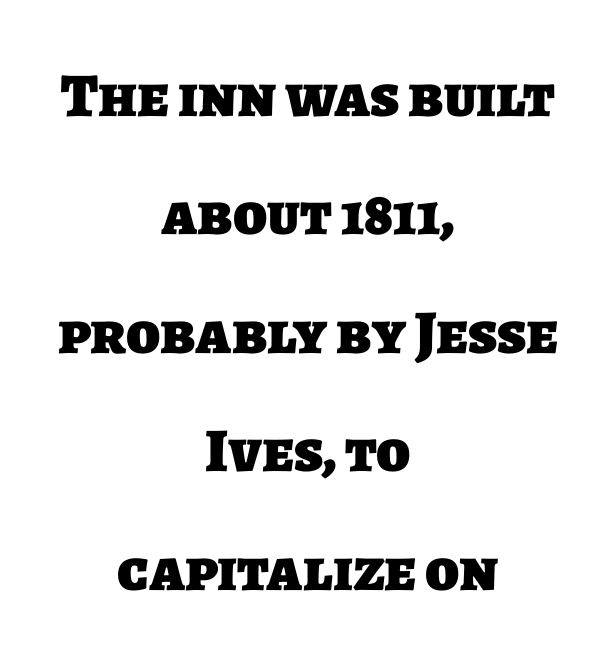
{"serif": "no", "bold": "yes", "weight": "heavy", "width": "normal", "stroke_contrast": "low", "x_height": "large", "monospaced": "no", "underline": "no", "align": "center", "line_spacing": "loose", "line_spacing_ratio": 1.91, "letter_spacing": "normal", "letter_spacing_em": 0.0, "glyph_px": 62}
